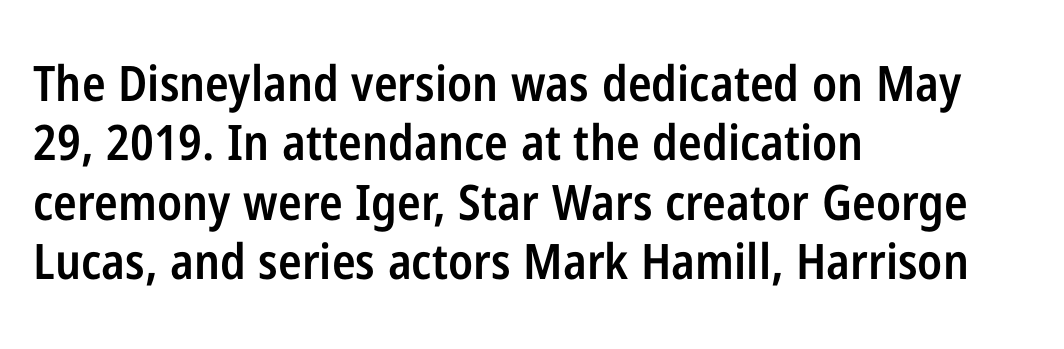
Q: Is the text bold? A: Semi-bold.
Q: Is the text italic (slanted)? A: No, it is upright.
Q: Is the typeface a serif or a sans-serif typeface? A: Sans-serif.
Q: Is the text underlined? A: No.
Q: How is the paragraph aligned? A: Left-aligned.
Q: Is the spacing between letters normal or unusually wide? A: Normal.
Q: Width (condensed, normal, or wide)? A: Condensed.
Q: Stroke contrast? A: Low.
Q: x-height? A: Medium.
Q: Monospaced? A: No.
